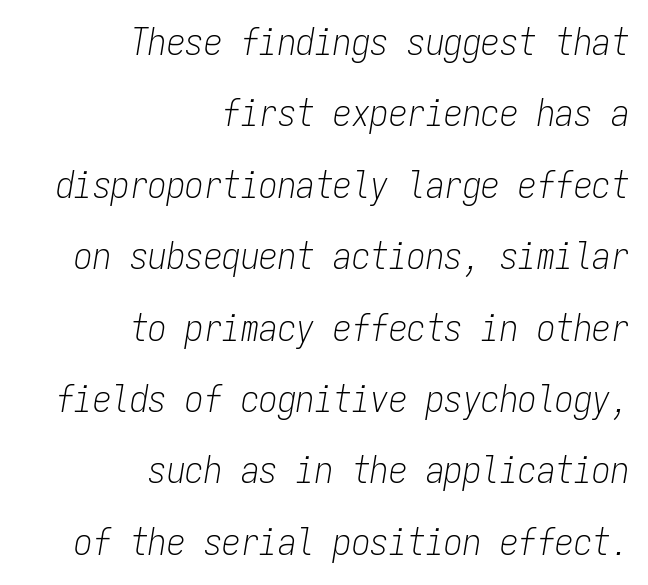
The image shows 37 px light, condensed type, italic (leaning right), monospaced; set right-aligned, loose line spacing (1.93x), normal letter spacing, not underlined; low stroke contrast and a medium x-height.
